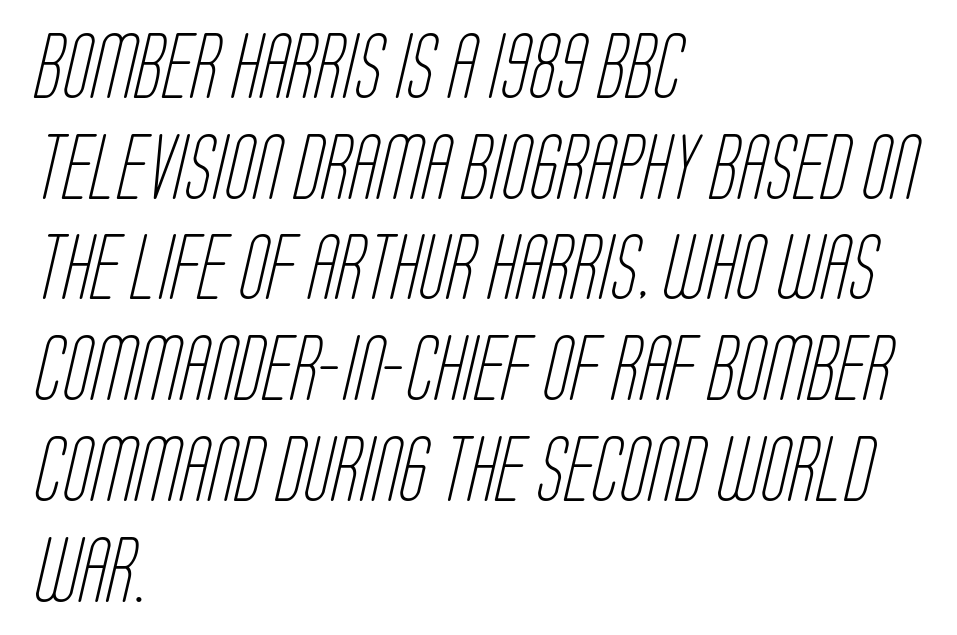
Q: Is the text bold? A: No.
Q: Is the typeface a serif or a sans-serif typeface? A: Sans-serif.
Q: Is the text underlined? A: No.
Q: How is the paragraph aligned? A: Left-aligned.
Q: Is the spacing between letters normal or unusually wide? A: Normal.
Q: Is the spacing between lines tight, normal or loose? A: Normal.
Q: Width (condensed, normal, or wide)? A: Condensed.
Q: Stroke contrast? A: Low.
Q: x-height? A: Large.
Q: Monospaced? A: No.
